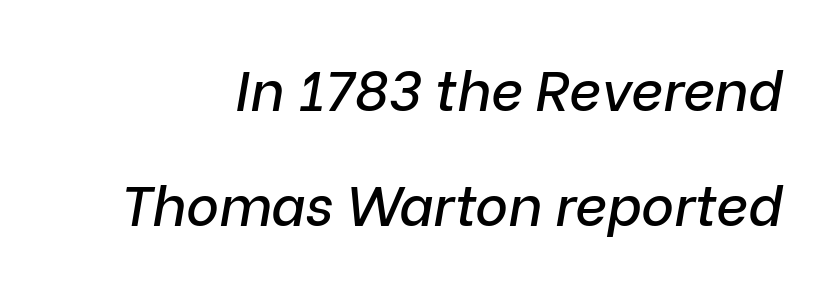
The image shows 56 px text type, italic (leaning right); set loose line spacing (2.05x), normal letter spacing, not underlined; low stroke contrast and a medium x-height.
